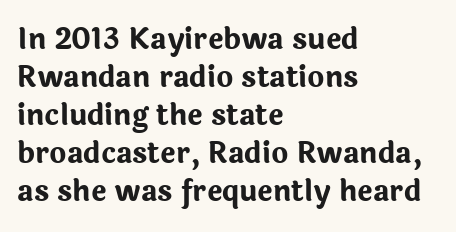
The image shows 29 px bold sans-serif type, upright; set left-aligned, normal line spacing (1.31x), normal letter spacing, not underlined; low stroke contrast and a medium x-height.
